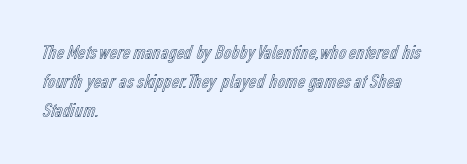
Does the leading feel generous? No, just average. Nobody touched the tracking dial on this one. Visually the block forms a straight wall on the left and a jagged coastline on the right.
